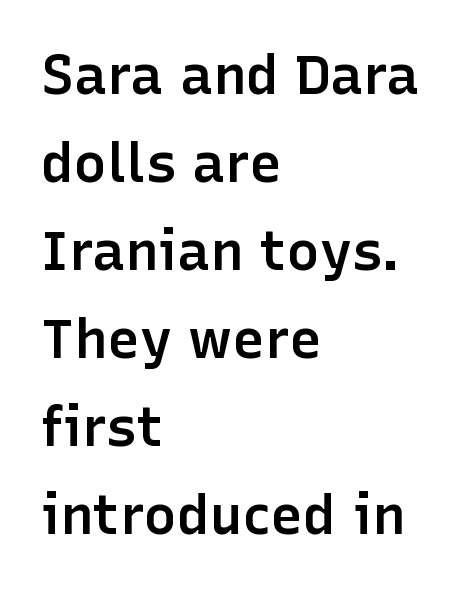
The image shows 55 px semibold sans-serif type, upright; set left-aligned, normal line spacing (1.6x), normal letter spacing, not underlined; low stroke contrast and a medium x-height.
